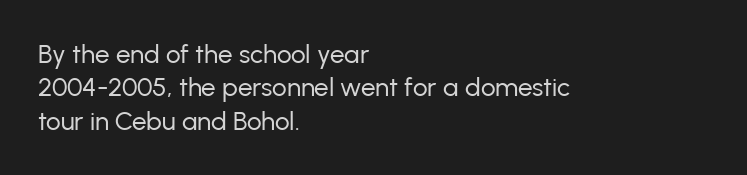
Q: Is the text bold? A: No.
Q: Is the text italic (slanted)? A: No, it is upright.
Q: Is the text underlined? A: No.
Q: How is the paragraph aligned? A: Left-aligned.
Q: Is the spacing between letters normal or unusually wide? A: Normal.
Q: Is the spacing between lines tight, normal or loose? A: Normal.
